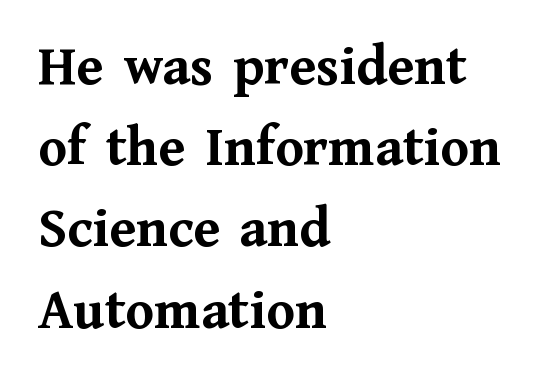
This rendering features lettering with no underline. Notice how thick the strokes are: this is what a full bold looks like. What's the leading like? Ordinary, nothing unusual. Between one letter and the next there's only the usual sliver of space.
